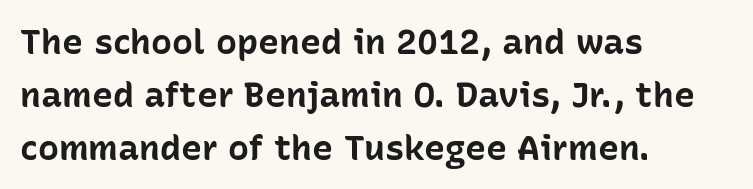
The image shows 35 px bold sans-serif type, upright; set left-aligned, normal line spacing (1.51x), normal letter spacing, not underlined; low stroke contrast and a medium x-height.
